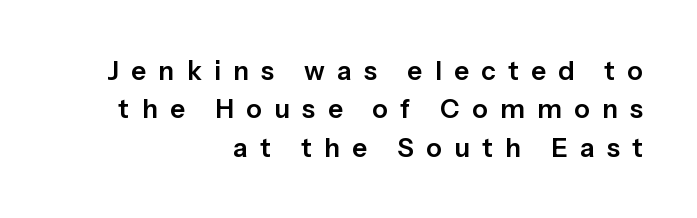
The image shows 26 px text type, upright; set right-aligned, normal line spacing (1.48x), unusually wide letter spacing (+0.48 em), not underlined.
